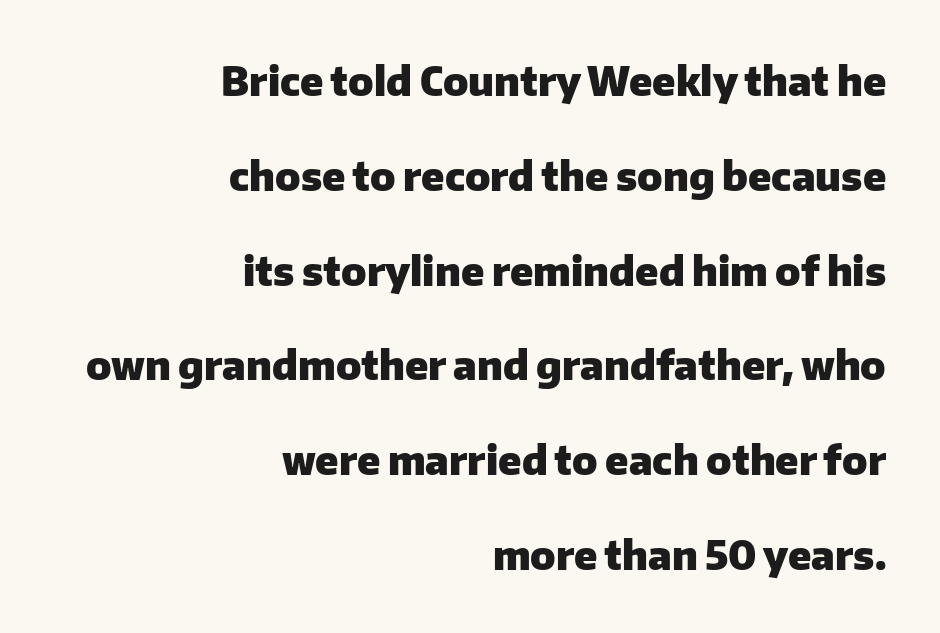
Q: Is the text bold? A: Yes.
Q: Is the text italic (slanted)? A: No, it is upright.
Q: Is the typeface a serif or a sans-serif typeface? A: Sans-serif.
Q: Is the text underlined? A: No.
Q: How is the paragraph aligned? A: Right-aligned.
Q: Is the spacing between letters normal or unusually wide? A: Normal.
Q: Is the spacing between lines tight, normal or loose? A: Loose.
Q: Width (condensed, normal, or wide)? A: Normal.
Q: Stroke contrast? A: Low.
Q: x-height? A: Medium.
Q: Monospaced? A: No.
